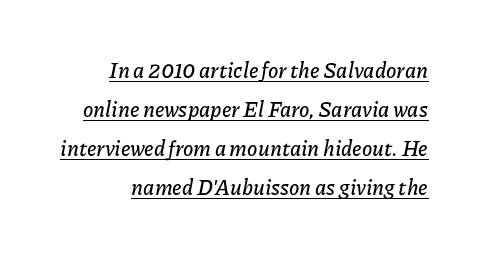
{"italic": "yes", "lean": "right", "slant_degrees": 11, "underline": "yes", "line_spacing_ratio": 1.85, "letter_spacing": "normal", "letter_spacing_em": 0.0, "glyph_px": 21}
